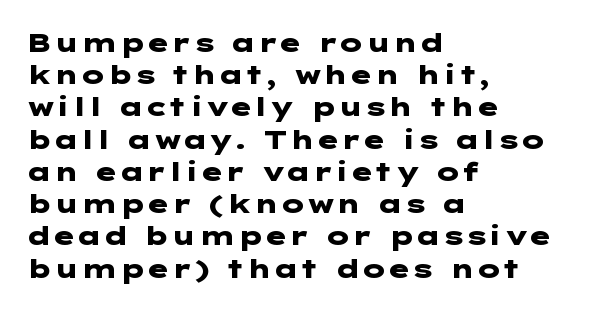
Q: Is the text bold? A: Yes.
Q: Is the text italic (slanted)? A: No, it is upright.
Q: Is the text underlined? A: No.
Q: How is the paragraph aligned? A: Left-aligned.
Q: Is the spacing between letters normal or unusually wide? A: Normal.
